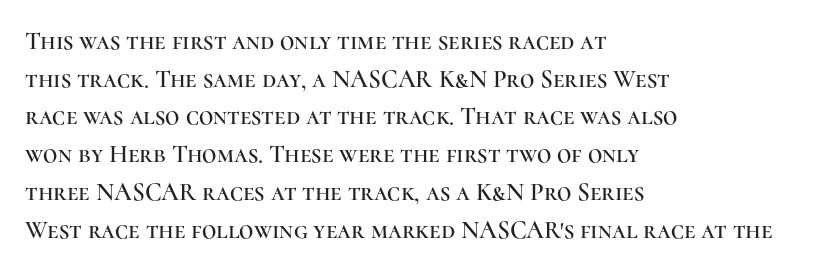
Q: Is the text italic (slanted)? A: No, it is upright.
Q: Is the text underlined? A: No.
Q: How is the paragraph aligned? A: Left-aligned.
Q: Is the spacing between letters normal or unusually wide? A: Normal.
Q: Is the spacing between lines tight, normal or loose? A: Normal.
